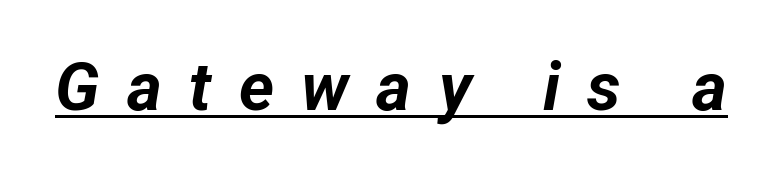
{"italic": "yes", "lean": "right", "slant_degrees": 12, "bold": "yes", "weight": "bold", "width": "normal", "stroke_contrast": "low", "x_height": "medium", "monospaced": "no", "underline": "yes", "letter_spacing": "wide", "letter_spacing_em": 0.41, "glyph_px": 67}
